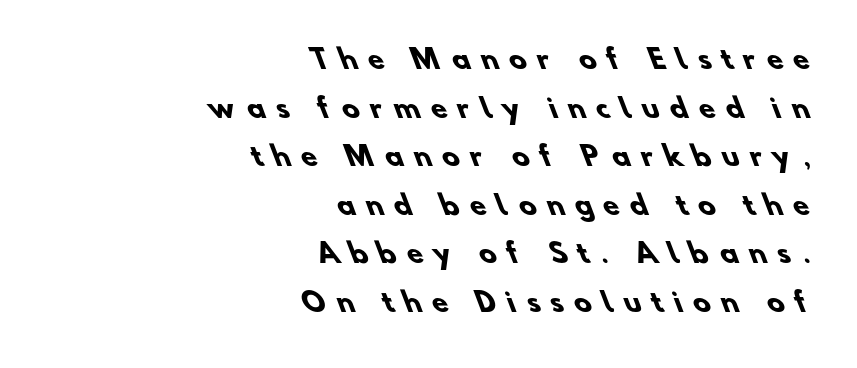
Unmarked baselines from the first word to the last. The passage is arranged like a letterhead date or caption credit — flush right. The letters are spread apart with noticeably loose tracking. In terms of weight, the rendering is a true, heavy bold.
